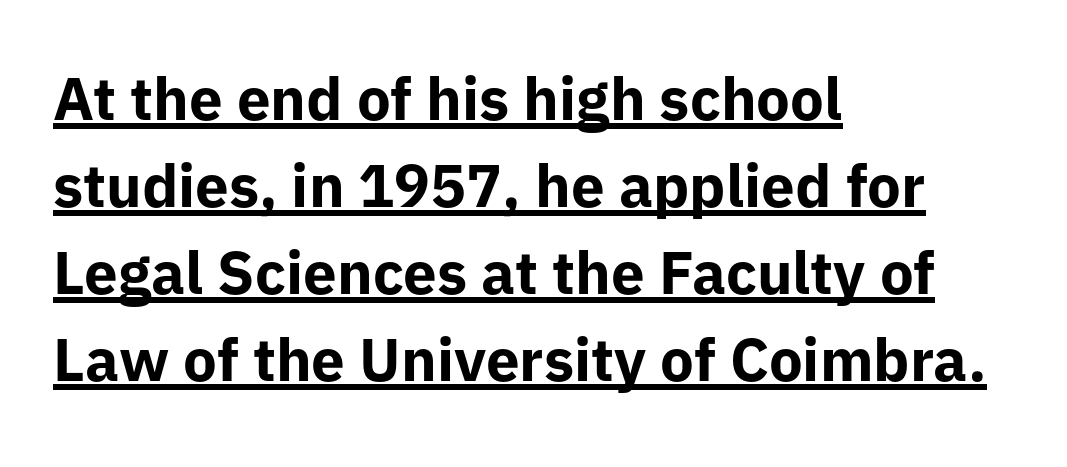
It's the straight-up-and-down kind of type. Between one letter and the next there's only the usual sliver of space. Look at the stroke-to-counter ratio: heavy, a bold. These lines stack with their left ends in a neat column.
